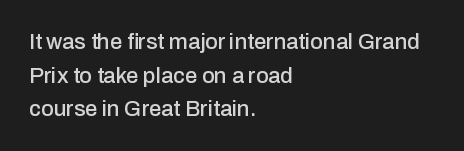
The image shows 22 px text type, upright; set left-aligned, normal line spacing (1.53x), normal letter spacing, not underlined.
